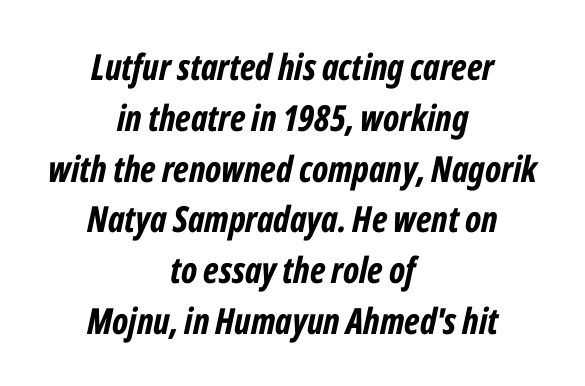
{"italic": "yes", "lean": "right", "slant_degrees": 12, "bold": "yes", "weight": "bold", "width": "condensed", "stroke_contrast": "low", "x_height": "medium", "monospaced": "no", "underline": "no", "align": "center", "line_spacing": "normal", "line_spacing_ratio": 1.41, "letter_spacing": "normal", "letter_spacing_em": 0.0, "glyph_px": 36}
